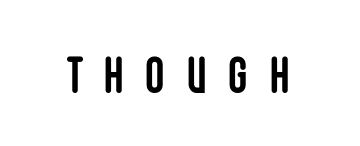
{"serif": "no", "italic": "no", "bold": "yes", "weight": "semibold", "width": "condensed", "stroke_contrast": "low", "x_height": "large", "monospaced": "no", "underline": "no", "letter_spacing": "wide", "letter_spacing_em": 0.45, "glyph_px": 51}
